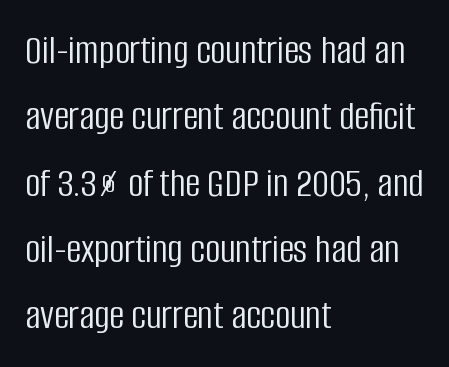
{"serif": "no", "italic": "no", "bold": "no", "weight": "light", "width": "condensed", "stroke_contrast": "low", "x_height": "large", "monospaced": "no", "underline": "no", "align": "left", "line_spacing": "normal", "line_spacing_ratio": 1.58, "letter_spacing": "normal", "letter_spacing_em": 0.0, "glyph_px": 42}
